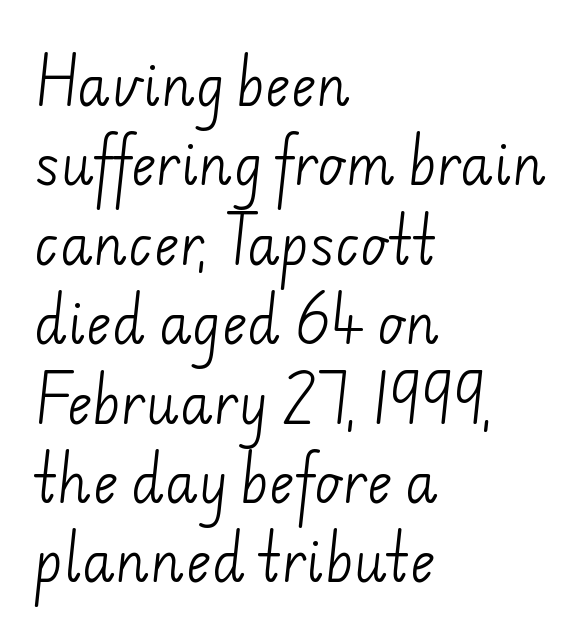
{"serif": "no", "bold": "no", "weight": "light", "width": "normal", "stroke_contrast": "low", "x_height": "small", "monospaced": "no", "underline": "no", "align": "left", "line_spacing": "normal", "line_spacing_ratio": 1.47, "letter_spacing": "normal", "letter_spacing_em": 0.0, "glyph_px": 54}
